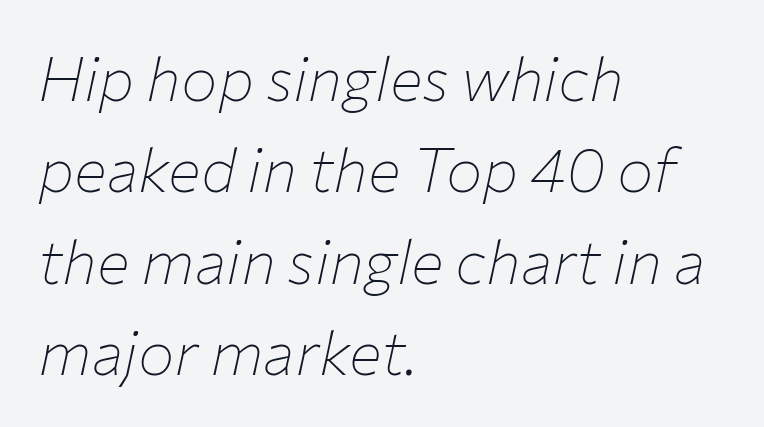
The image shows 61 px thin type, italic (leaning right); set left-aligned, normal line spacing (1.5x), normal letter spacing, not underlined; low stroke contrast and a medium x-height.
